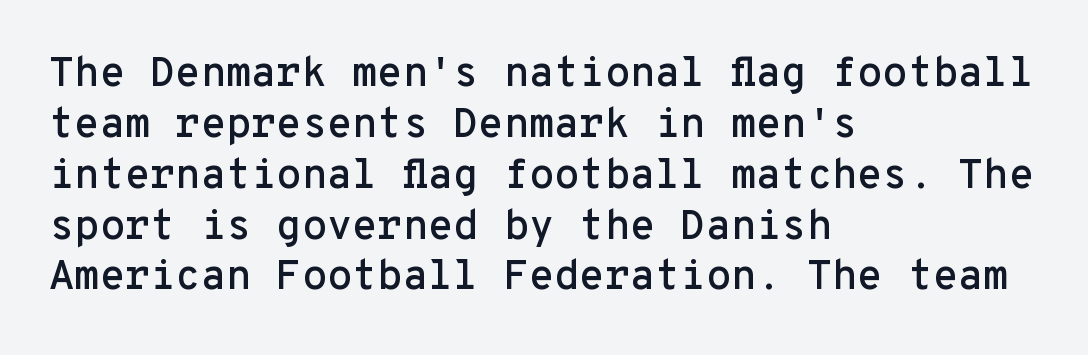
{"serif": "no", "italic": "no", "width": "normal", "stroke_contrast": "low", "x_height": "medium", "monospaced": "yes", "underline": "no", "align": "left", "line_spacing_ratio": 1.24, "letter_spacing": "normal", "letter_spacing_em": 0.0, "glyph_px": 41}
